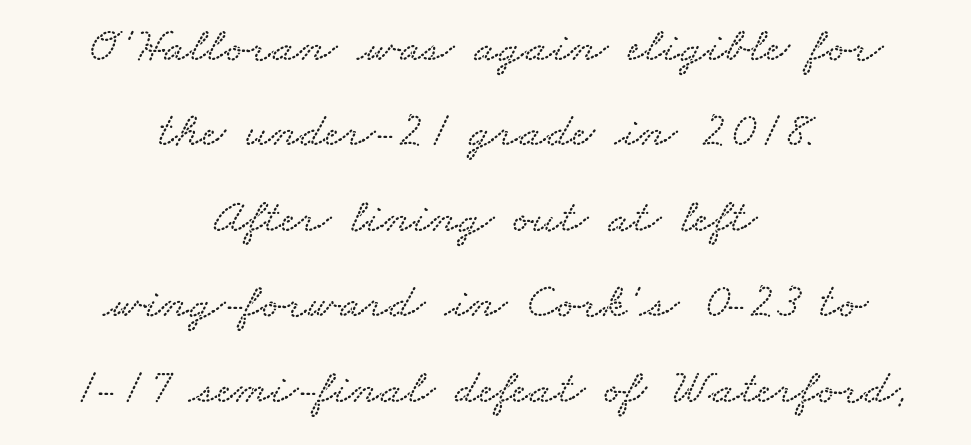
The image shows 50 px wide type; set centered, line spacing 1.71x, normal letter spacing, not underlined; low stroke contrast and a small x-height.
